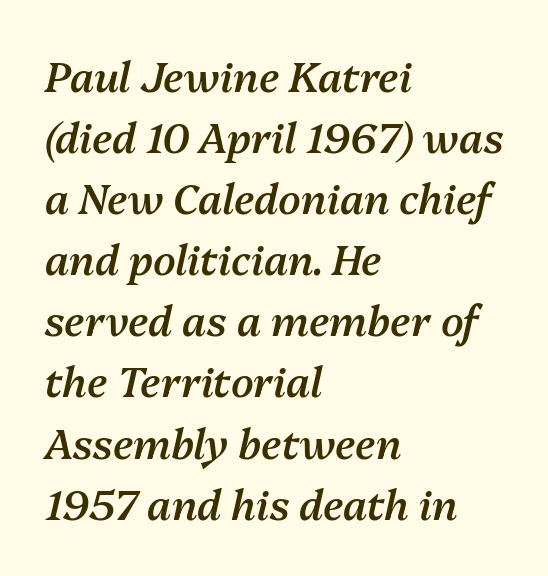
The image shows 41 px semibold type, italic (leaning right); set left-aligned, normal line spacing (1.49x), normal letter spacing, not underlined; medium stroke contrast and a medium x-height.
